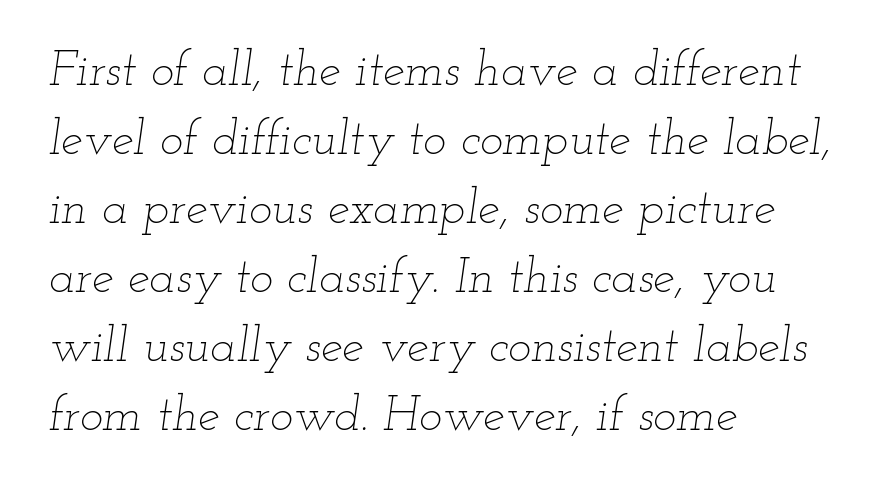
The passage shown is not underscored anywhere. The line texture is even and compact thanks to regular tracking. Slanted lettering throughout. Looks like regular typesetting: each glyph gets only the width it needs. Leading: standard.
